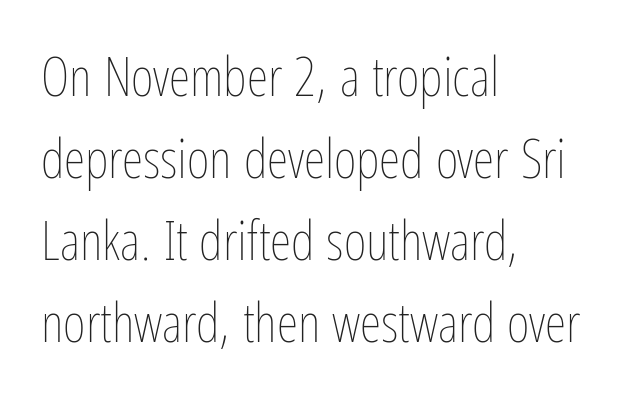
The image shows 55 px thin, condensed type, upright; set left-aligned, normal line spacing (1.49x), normal letter spacing, not underlined; low stroke contrast and a medium x-height.
